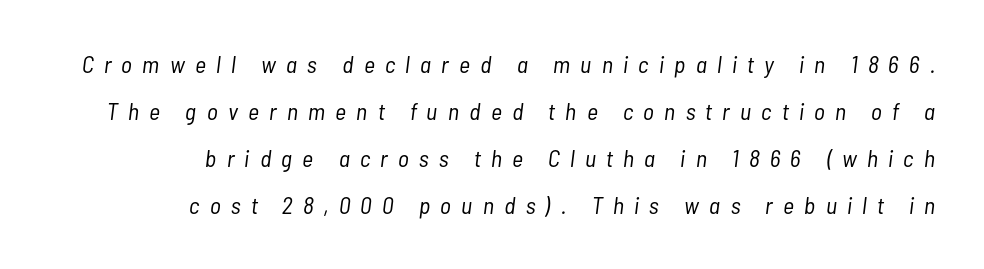
The passage shown leans; its letterforms are oblique. The vertical gap from one line to the next is large. These lines stack with their right ends in a neat column. The face used here is rendered with a markedly widened letterfit. Is the stroke heavy? The answer is a plain regular-or-lighter.
